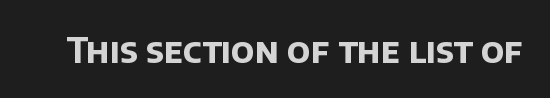
Q: Is the text bold? A: Yes.
Q: Is the typeface a serif or a sans-serif typeface? A: Sans-serif.
Q: Is the text underlined? A: No.
Q: Is the spacing between letters normal or unusually wide? A: Normal.
Q: Width (condensed, normal, or wide)? A: Normal.
Q: Stroke contrast? A: Low.
Q: x-height? A: Large.
Q: Monospaced? A: No.
